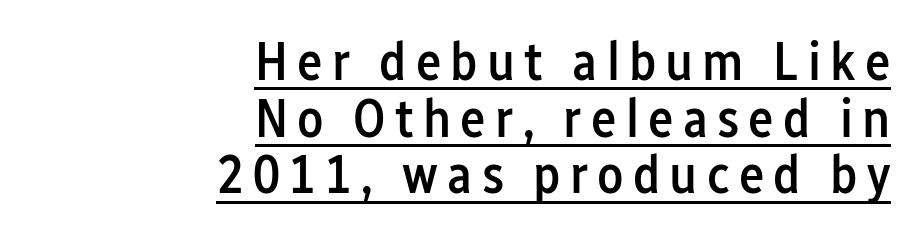
Q: Is the text bold? A: Semi-bold.
Q: Is the text italic (slanted)? A: No, it is upright.
Q: Is the typeface a serif or a sans-serif typeface? A: Sans-serif.
Q: Is the text underlined? A: Yes.
Q: How is the paragraph aligned? A: Right-aligned.
Q: Is the spacing between lines tight, normal or loose? A: Tight.
Q: Width (condensed, normal, or wide)? A: Condensed.
Q: Stroke contrast? A: Low.
Q: x-height? A: Medium.
Q: Monospaced? A: No.
